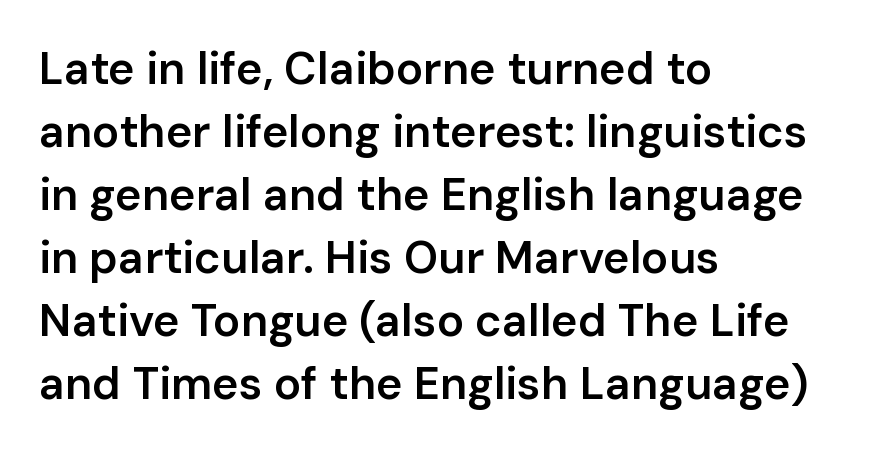
Q: Is the text bold? A: Semi-bold.
Q: Is the text italic (slanted)? A: No, it is upright.
Q: Is the typeface a serif or a sans-serif typeface? A: Sans-serif.
Q: Is the text underlined? A: No.
Q: How is the paragraph aligned? A: Left-aligned.
Q: Is the spacing between letters normal or unusually wide? A: Normal.
Q: Is the spacing between lines tight, normal or loose? A: Normal.
Q: Width (condensed, normal, or wide)? A: Normal.
Q: Stroke contrast? A: Low.
Q: x-height? A: Medium.
Q: Monospaced? A: No.
